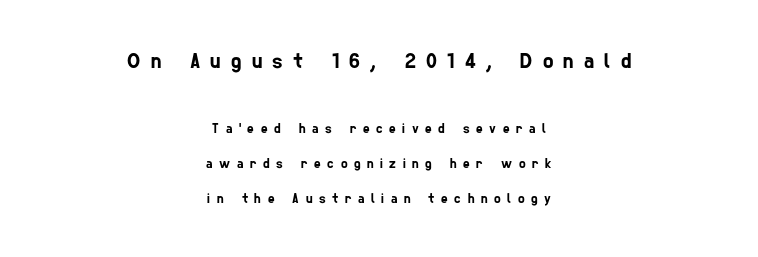
Visually, the top section dominates because its glyphs are scaled up. The lines in this sample share a center point and differ in where they start and stop. Look at the tracking — it's clearly loosened, letters drifting apart. Type without underlining. In terms of leading, this rendering errs on the spacious side.
